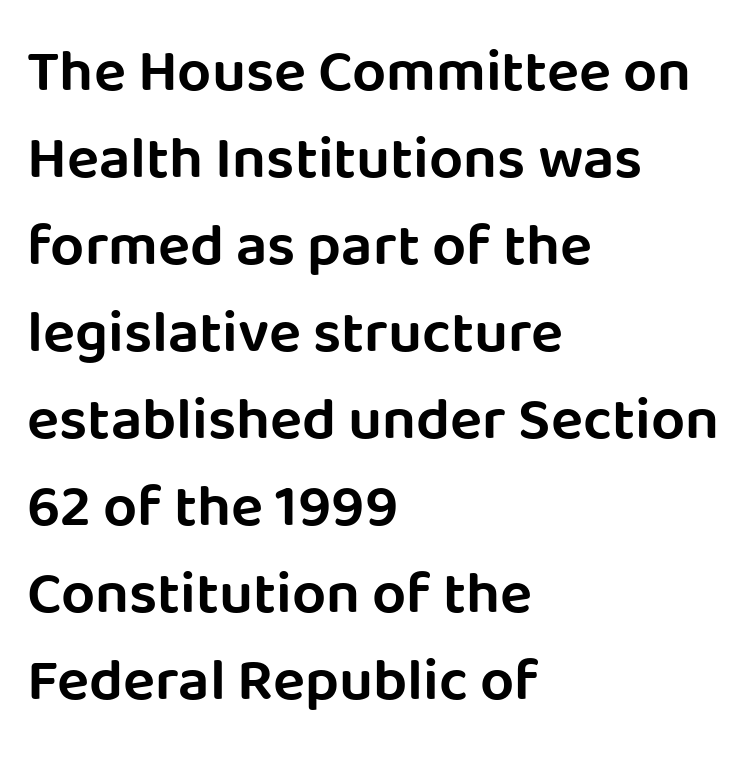
{"serif": "no", "italic": "no", "width": "normal", "stroke_contrast": "low", "x_height": "large", "monospaced": "no", "underline": "no", "align": "left", "line_spacing": "normal", "line_spacing_ratio": 1.45, "letter_spacing": "normal", "letter_spacing_em": 0.0, "glyph_px": 60}
